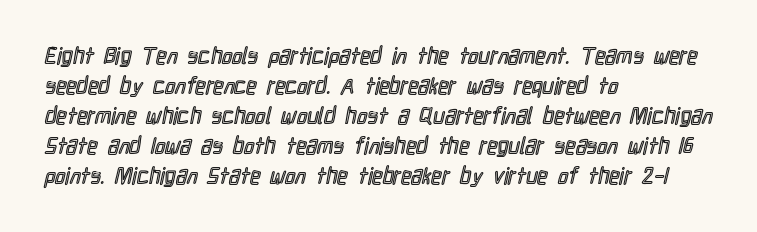
The rendering keeps characters at their native spacing. The string is rendered with underlining switched off. The paragraph has a hard left edge and a soft right edge. One glance says typical: line gaps are just what's usual.
